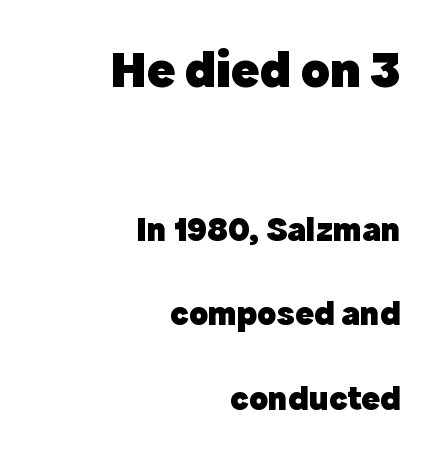
Nobody touched the tracking dial on this one. The characters look thick and weighty, a clear bold. The type sits square on the baseline with zero lean. Font category for this specimen: sans-serif.
